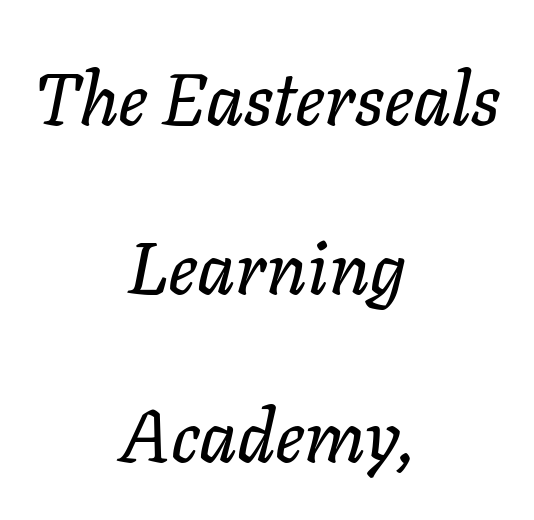
{"italic": "yes", "lean": "right", "slant_degrees": 11, "width": "normal", "stroke_contrast": "low", "x_height": "medium", "monospaced": "no", "underline": "no", "align": "center", "line_spacing": "loose", "line_spacing_ratio": 2.31, "letter_spacing": "normal", "letter_spacing_em": 0.0, "glyph_px": 73}
